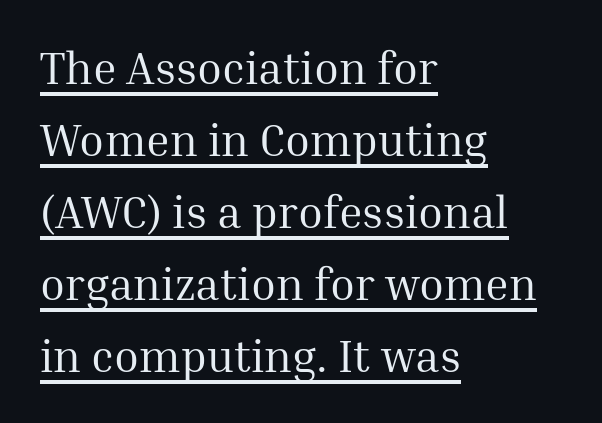
The letters carry serifs — small finishing strokes at the ends of their stems. Characters follow at the spacing the type designer built in. Vertical stems look standard width or narrower in stroke. Spacing verdict: proportional, widths tailored to each character. Alignment: flush left. This rendering features underlined lettering.
